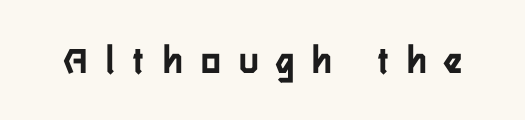
The image shows 40 px semibold, condensed sans-serif type, upright; set unusually wide letter spacing (+0.47 em), not underlined; low stroke contrast and a medium x-height.
